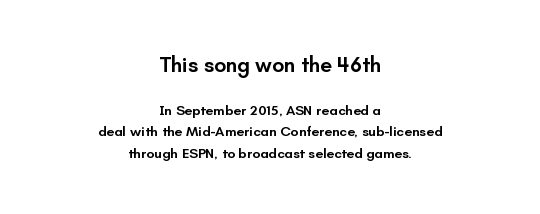
The image shows 21 px text type, upright; set centered, normal line spacing (1.53x), normal letter spacing, not underlined; the first (top) block is 1.5x larger.
